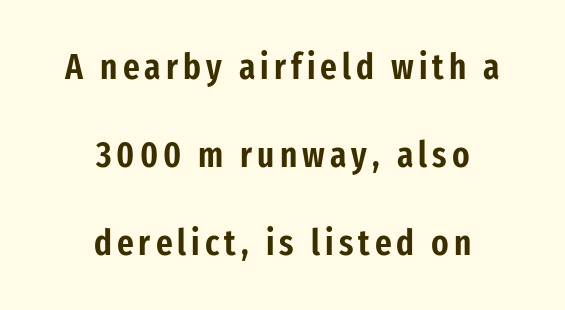
Q: Is the text italic (slanted)? A: No, it is upright.
Q: Is the typeface a serif or a sans-serif typeface? A: Sans-serif.
Q: Is the text underlined? A: No.
Q: How is the paragraph aligned? A: Centered.
Q: Is the spacing between lines tight, normal or loose? A: Loose.
Q: Width (condensed, normal, or wide)? A: Condensed.
Q: Stroke contrast? A: Low.
Q: x-height? A: Medium.
Q: Monospaced? A: No.
